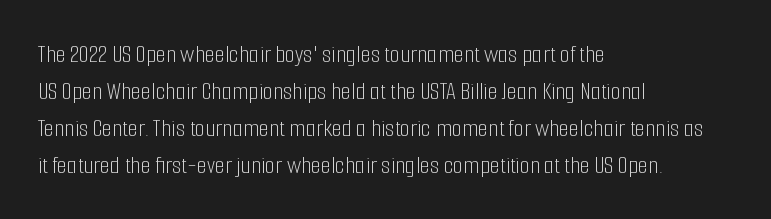
The image shows 26 px text type, upright; set left-aligned, normal line spacing (1.42x), normal letter spacing, not underlined.
